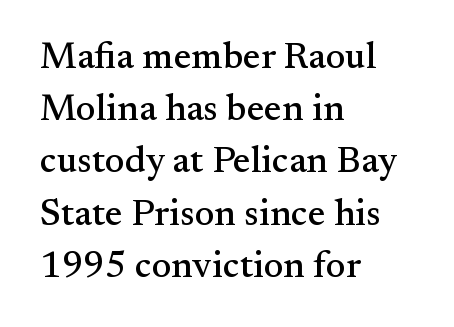
Q: Is the text italic (slanted)? A: No, it is upright.
Q: Is the typeface a serif or a sans-serif typeface? A: Serif.
Q: Is the text underlined? A: No.
Q: How is the paragraph aligned? A: Left-aligned.
Q: Is the spacing between letters normal or unusually wide? A: Normal.
Q: Is the spacing between lines tight, normal or loose? A: Normal.
Q: Width (condensed, normal, or wide)? A: Normal.
Q: Stroke contrast? A: Medium.
Q: x-height? A: Small.
Q: Monospaced? A: No.
